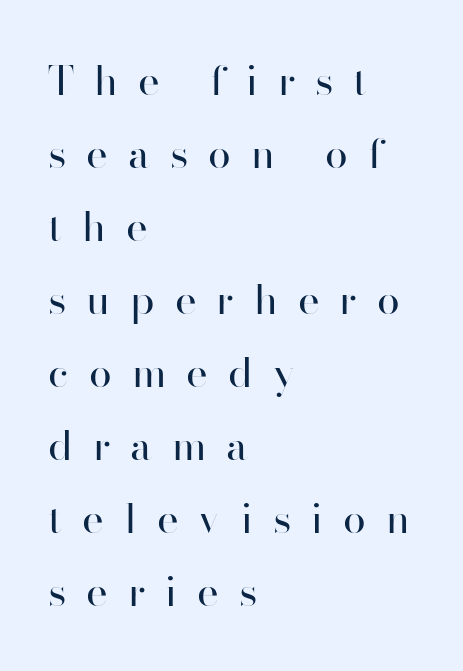
Type style note: lacks serifs. Nothing heavy about these letters — not bold at all. The type is letterspaced generously, with wide tracking. Anything drawn beneath the words? Only blank space. Spacing verdict: proportional, widths tailored to each character. Tall strokes in this sample are plumb rather than angled.
